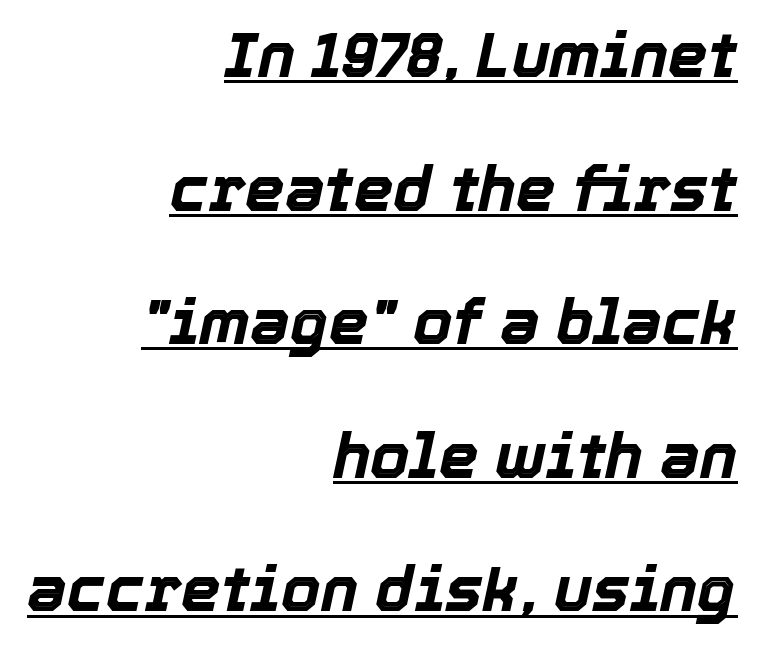
The image shows 63 px bold type, italic (leaning right); set right-aligned, loose line spacing (2.12x), normal letter spacing, underlined; a medium x-height.
